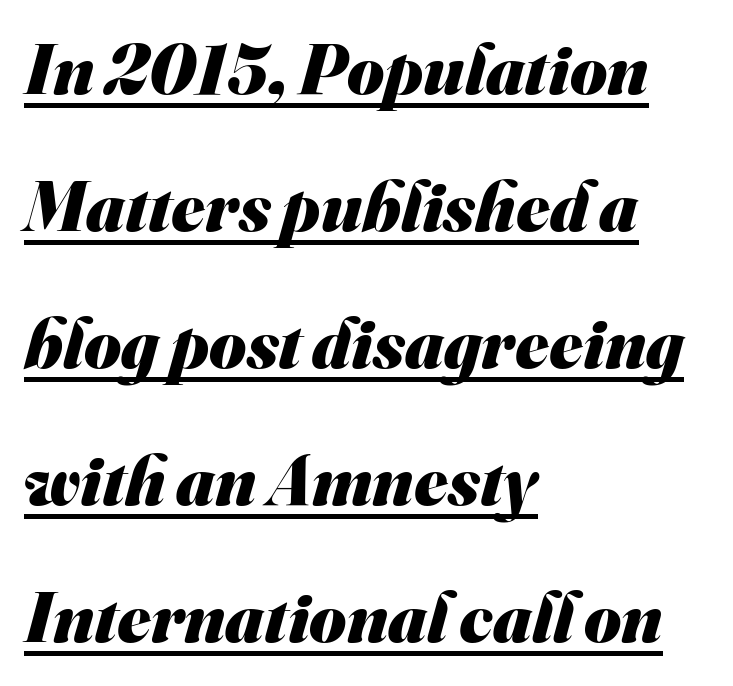
Q: Is the text bold? A: Yes.
Q: Is the typeface a serif or a sans-serif typeface? A: Sans-serif.
Q: Is the text underlined? A: Yes.
Q: How is the paragraph aligned? A: Left-aligned.
Q: Is the spacing between letters normal or unusually wide? A: Normal.
Q: Is the spacing between lines tight, normal or loose? A: Loose.
Q: Width (condensed, normal, or wide)? A: Normal.
Q: Stroke contrast? A: Medium.
Q: x-height? A: Small.
Q: Monospaced? A: No.
